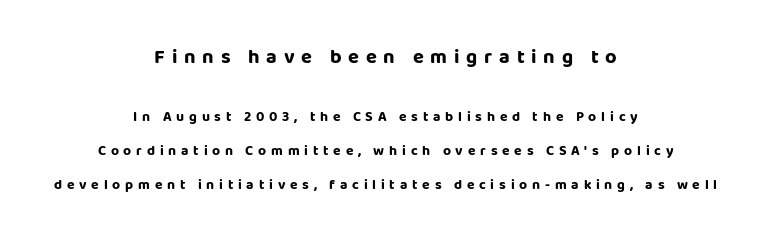
Q: Is the text bold? A: Yes.
Q: Is the text italic (slanted)? A: No, it is upright.
Q: Is the text underlined? A: No.
Q: How is the paragraph aligned? A: Centered.
Q: Is the spacing between letters normal or unusually wide? A: Unusually wide.
Q: Is the spacing between lines tight, normal or loose? A: Loose.
Q: Which block of text is set in a larger size, the first (top) or the second (bottom)? A: The first (top) one.
